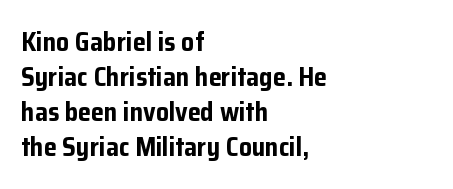
The baseline area is clear. The lines in this sample share a left origin and differ only in where they stop. The type is set solid horizontally, with unmodified tracking. Compared with typical paragraphs, the rows here are spaced about the same. Thick stems and heavy bowls — unmistakably bold. Ascenders rise straight up at ninety degrees.
